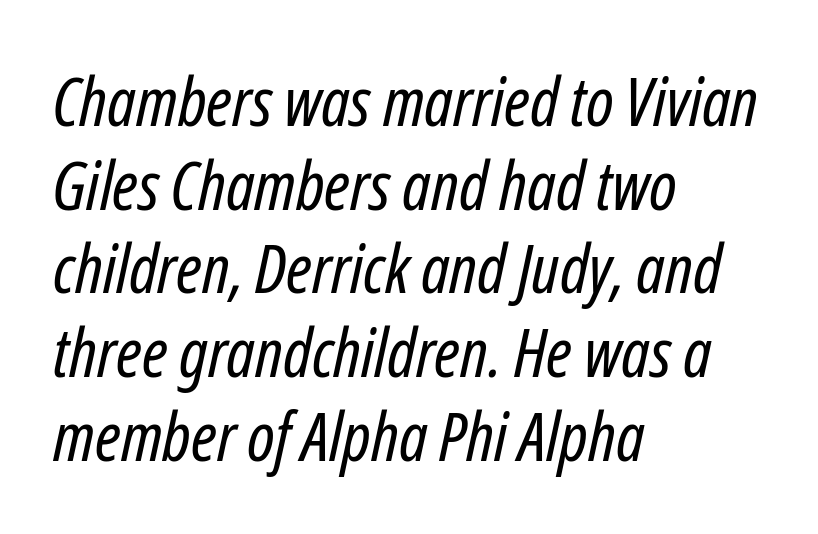
The image shows 68 px regular-weight, condensed type, italic (leaning right); set left-aligned, line spacing 1.23x, normal letter spacing, not underlined; low stroke contrast and a medium x-height.
